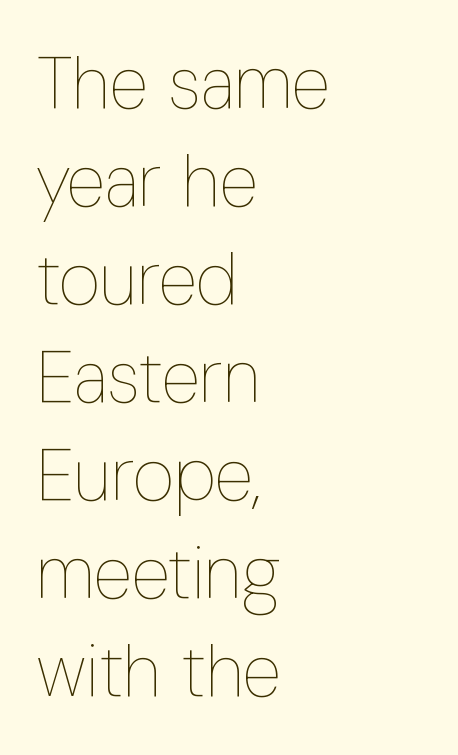
{"italic": "no", "bold": "no", "weight": "thin", "width": "condensed", "stroke_contrast": "low", "x_height": "medium", "monospaced": "no", "underline": "no", "align": "left", "line_spacing": "normal", "line_spacing_ratio": 1.36, "letter_spacing": "normal", "letter_spacing_em": 0.0, "glyph_px": 72}
